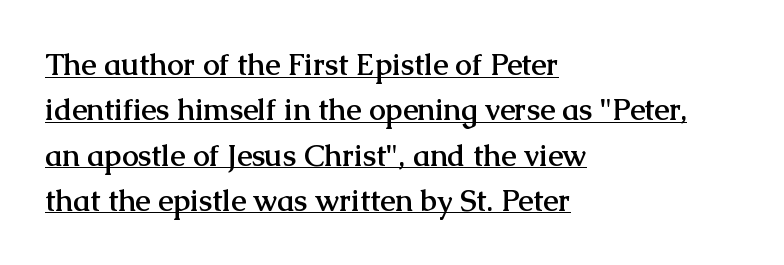
The strokes are fattened all the way to bold. A typesetter would label this face a serif. Proportional: the letters do not fall into vertical columns. Successive baselines arrive at the customary interval.
